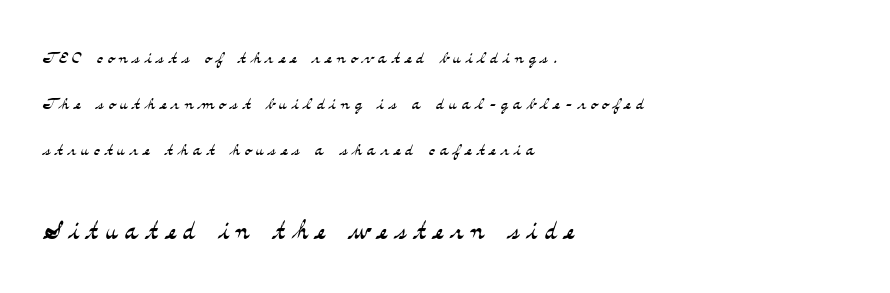
The image shows 35 px light, wide serif type; set left-aligned, loose line spacing (1.99x), unusually wide letter spacing (+0.21 em), not underlined; the second (bottom) block is 1.52x larger; medium stroke contrast and a small x-height.
